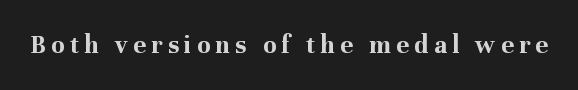
{"italic": "no", "bold": "yes", "underline": "no", "letter_spacing": "wide", "letter_spacing_em": 0.2, "glyph_px": 27}
